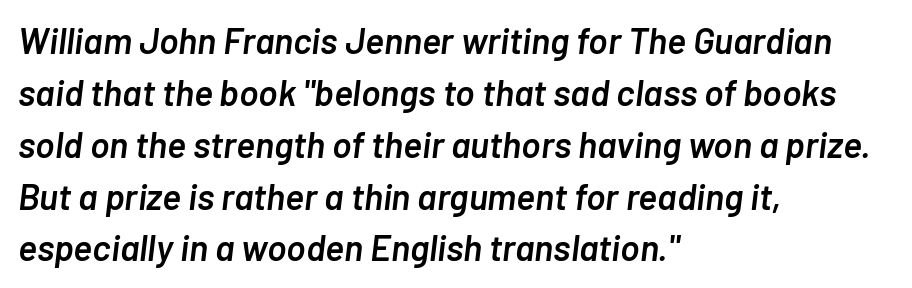
The image shows 36 px semibold type, italic (leaning right); set left-aligned, normal line spacing (1.44x), normal letter spacing, not underlined; low stroke contrast and a medium x-height.
